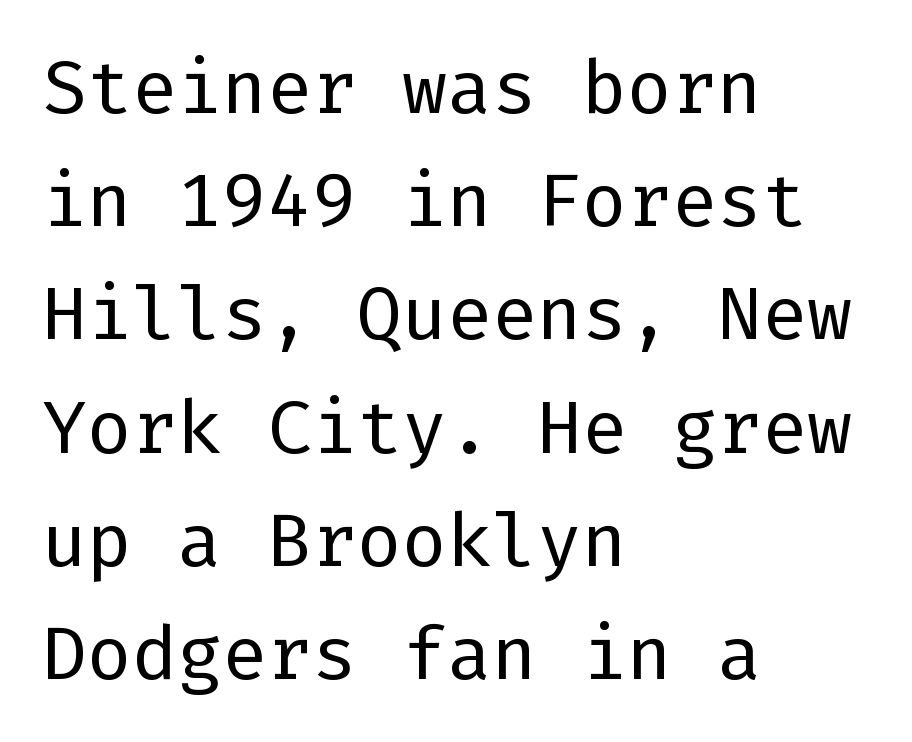
{"serif": "no", "italic": "no", "bold": "no", "weight": "regular", "width": "normal", "stroke_contrast": "low", "x_height": "medium", "underline": "no", "align": "left", "line_spacing": "normal", "line_spacing_ratio": 1.51, "letter_spacing": "normal", "letter_spacing_em": 0.0, "glyph_px": 75}
